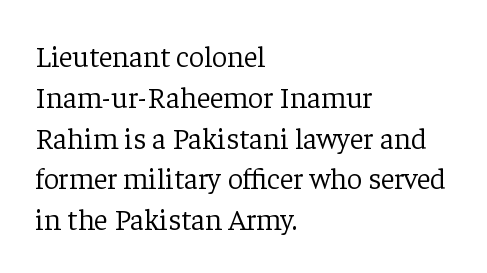
{"serif": "yes", "italic": "no", "bold": "no", "weight": "light", "width": "normal", "stroke_contrast": "low", "x_height": "medium", "monospaced": "no", "underline": "no", "align": "left", "line_spacing": "normal", "line_spacing_ratio": 1.36, "letter_spacing": "normal", "letter_spacing_em": 0.0, "glyph_px": 30}
